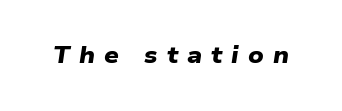
Q: Is the text bold? A: Yes.
Q: Is the text underlined? A: No.
Q: Is the spacing between letters normal or unusually wide? A: Unusually wide.
